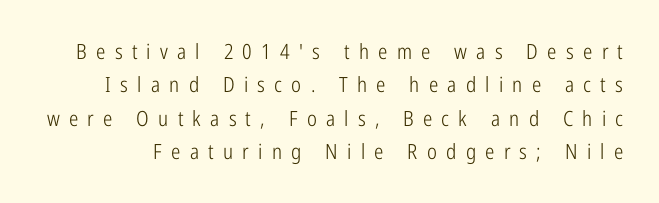
The image shows 21 px text type, upright; set normal line spacing (1.59x), unusually wide letter spacing (+0.44 em), not underlined.
